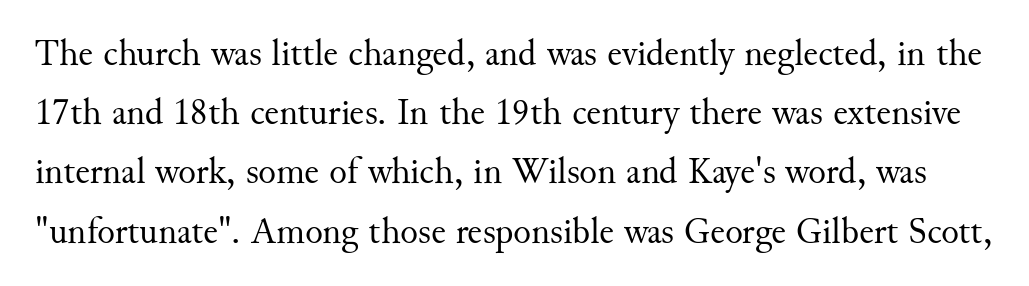
{"serif": "yes", "italic": "no", "bold": "no", "weight": "regular", "width": "normal", "stroke_contrast": "medium", "x_height": "small", "monospaced": "no", "underline": "no", "line_spacing": "normal", "line_spacing_ratio": 1.6, "letter_spacing": "normal", "letter_spacing_em": 0.0, "glyph_px": 37}
